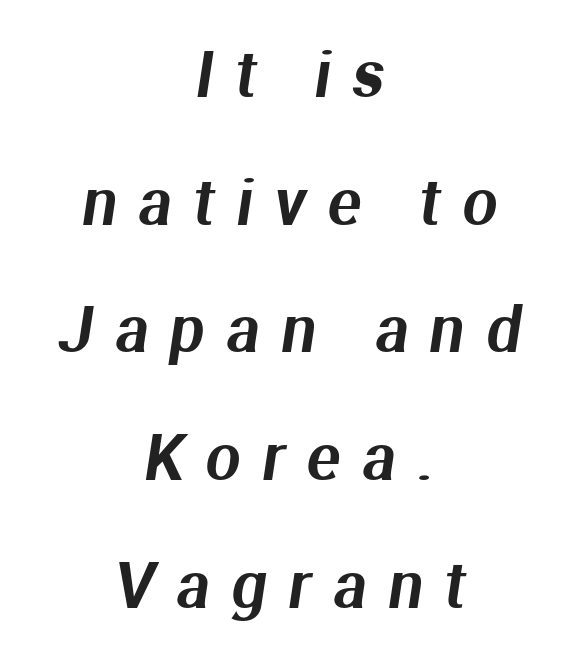
{"serif": "no", "width": "normal", "stroke_contrast": "medium", "x_height": "medium", "monospaced": "no", "underline": "no", "align": "center", "line_spacing": "loose", "line_spacing_ratio": 2.06, "letter_spacing": "wide", "letter_spacing_em": 0.35, "glyph_px": 62}
